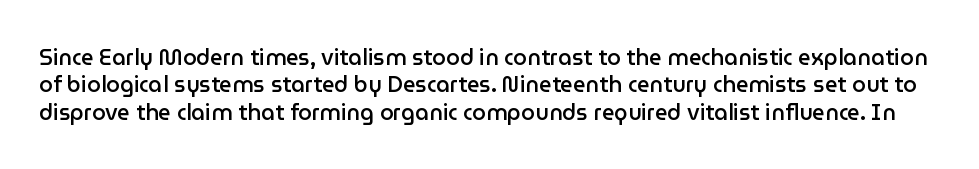
The image shows 22 px text type, upright; set normal line spacing (1.25x), normal letter spacing, not underlined.
